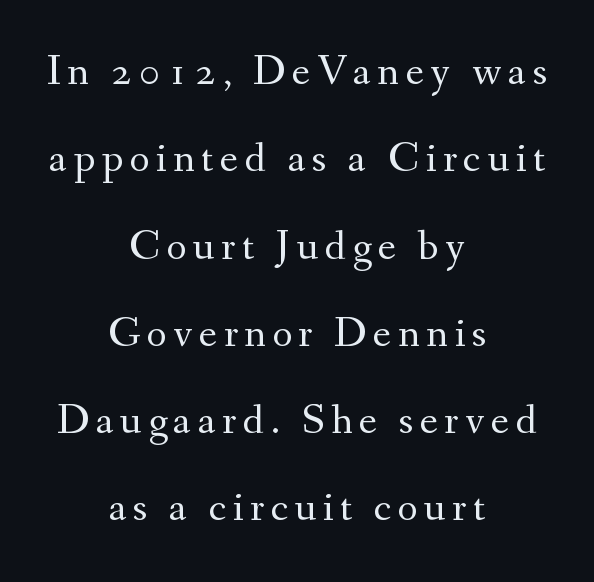
Q: Is the text bold? A: No.
Q: Is the text italic (slanted)? A: No, it is upright.
Q: Is the typeface a serif or a sans-serif typeface? A: Serif.
Q: Is the text underlined? A: No.
Q: How is the paragraph aligned? A: Centered.
Q: Is the spacing between lines tight, normal or loose? A: Loose.
Q: Width (condensed, normal, or wide)? A: Normal.
Q: Stroke contrast? A: Medium.
Q: x-height? A: Small.
Q: Monospaced? A: No.
